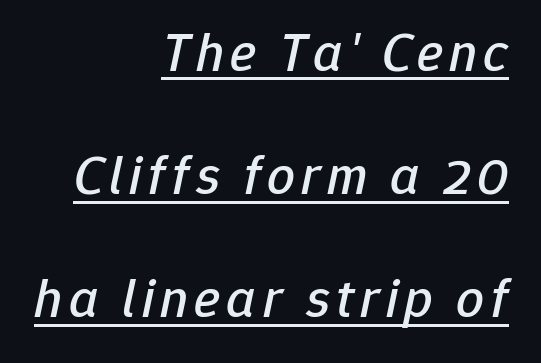
{"italic": "yes", "lean": "right", "slant_degrees": 12, "width": "normal", "stroke_contrast": "low", "x_height": "medium", "monospaced": "no", "underline": "yes", "align": "right", "line_spacing": "loose", "line_spacing_ratio": 2.24, "glyph_px": 55}
